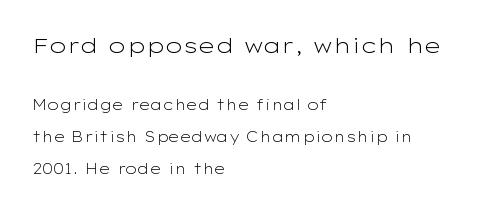
{"italic": "no", "bold": "no", "underline": "no", "align": "left", "line_spacing": "loose", "line_spacing_ratio": 2.27, "letter_spacing": "normal", "letter_spacing_em": 0.0, "larger_block": "first", "size_ratio": 1.5, "glyph_px": 21}
